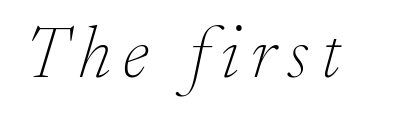
The image shows 72 px thin serif type, italic (leaning right); set not underlined; low stroke contrast and a small x-height.
